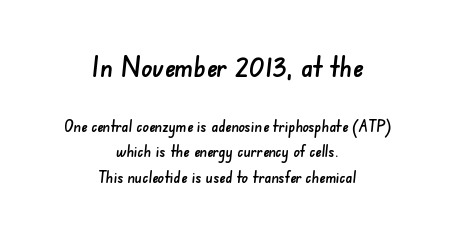
Words appear dense and cohesive because spacing is normal. Typeset on center — no edge is straight. Which chunk is bigger? The first one — the top block dwarfs the bottom. Each letter's strokes conclude bluntly, with no projecting serifs. Underline: absent.
